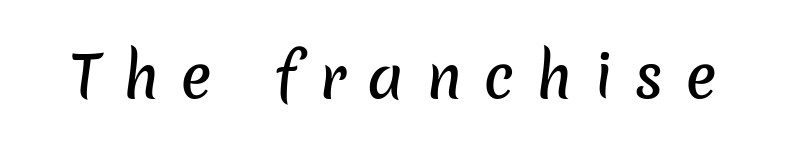
{"serif": "no", "width": "normal", "stroke_contrast": "low", "x_height": "medium", "monospaced": "no", "underline": "no", "letter_spacing": "wide", "letter_spacing_em": 0.37, "glyph_px": 58}
